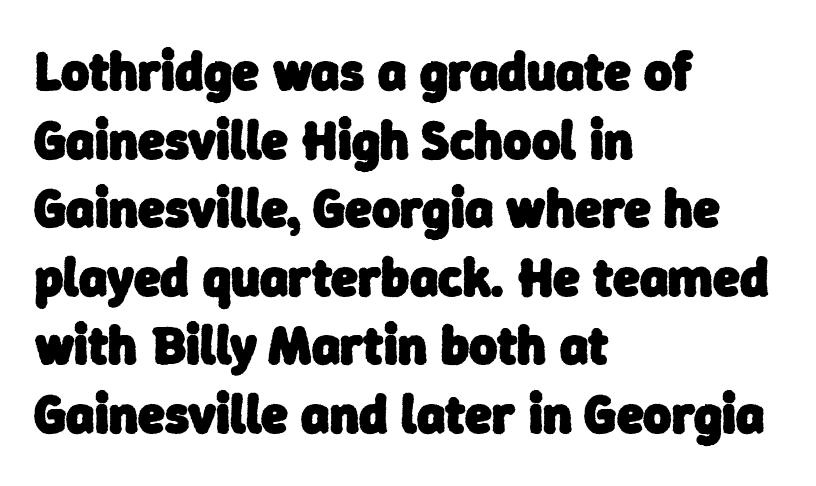
{"serif": "no", "bold": "yes", "weight": "heavy", "width": "normal", "stroke_contrast": "low", "x_height": "medium", "monospaced": "no", "underline": "no", "align": "left", "line_spacing": "normal", "line_spacing_ratio": 1.27, "letter_spacing": "normal", "letter_spacing_em": 0.0, "glyph_px": 54}
